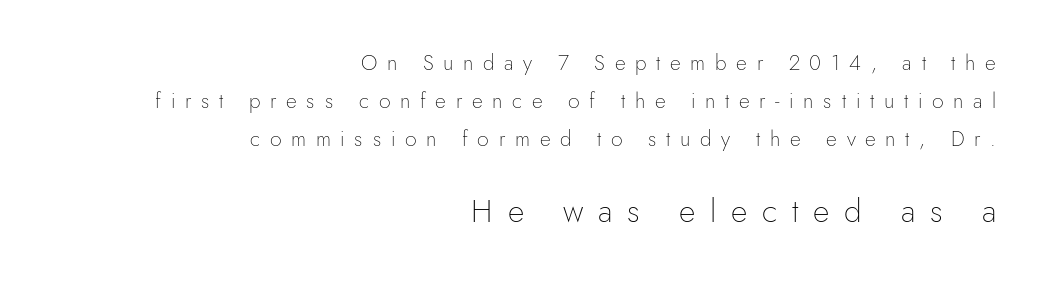
The glyphs are unaccompanied by any horizontal stroke below them. This rendering uses right alignment, leaving the left contour irregular. The letters stand straight up with perfectly vertical stems. Each word looks stretched out because of the extra space between its letters. The face used here appears at its bigger size in the lower chunk.
